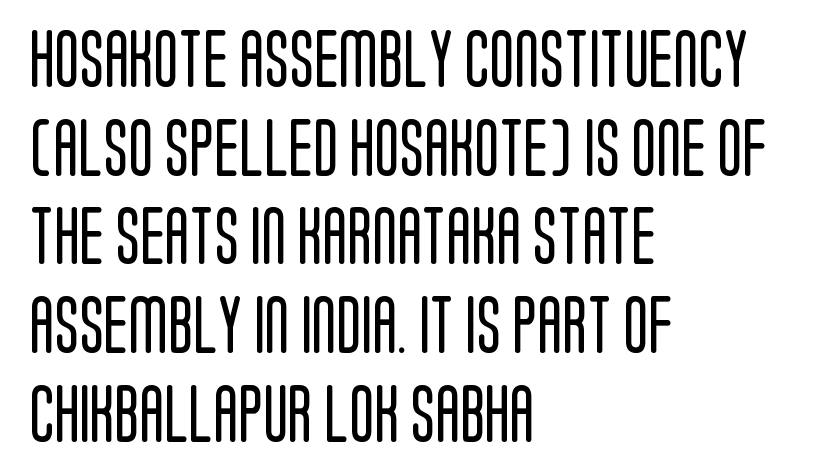
The image shows 58 px regular-weight, condensed sans-serif type, upright; set left-aligned, normal line spacing (1.53x), normal letter spacing, not underlined; low stroke contrast and a large x-height.
